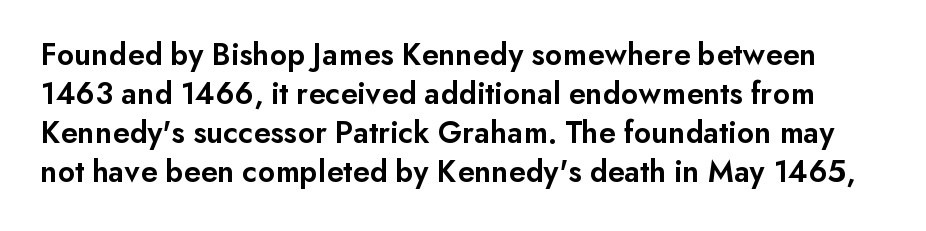
Set as a demibold, roughly 600 on the weight scale. These lines are composed in type without serifs. The horizontal fit of the characters is conventional and even. Beneath every word, the page is bare. Spacing verdict: proportional, widths tailored to each character.
